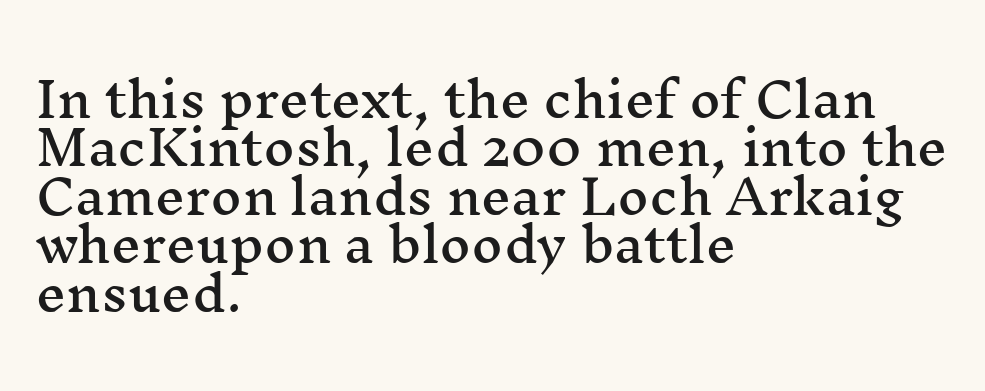
Vertically, the passage feels compressed, each row crowding the next. You can tell from the footed stems that serif type was used. Every row of glyphs begins at an identical x-position on the left. The passage shown has conventional tracking throughout.
